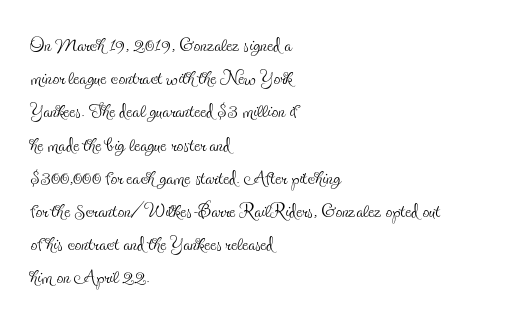
The zone under the glyphs is completely vacant. The passage is arranged the way most books set body copy — flush left. Weight: in the light-to-regular range. In terms of letterspacing, this is plain default setting.
